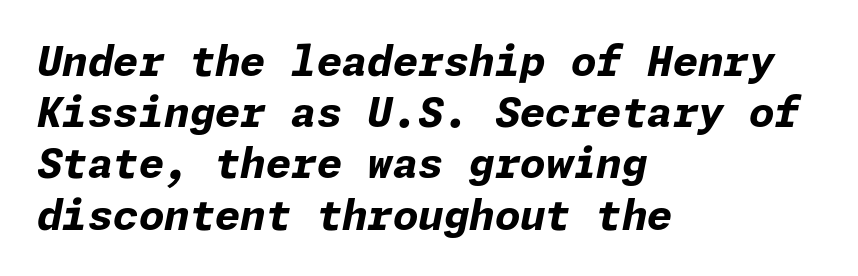
Horizontal bands of white between lines are of average thickness. Check under the words: just untouched page. Style check: oblique. The rendering anchors every line to the left-hand side.
